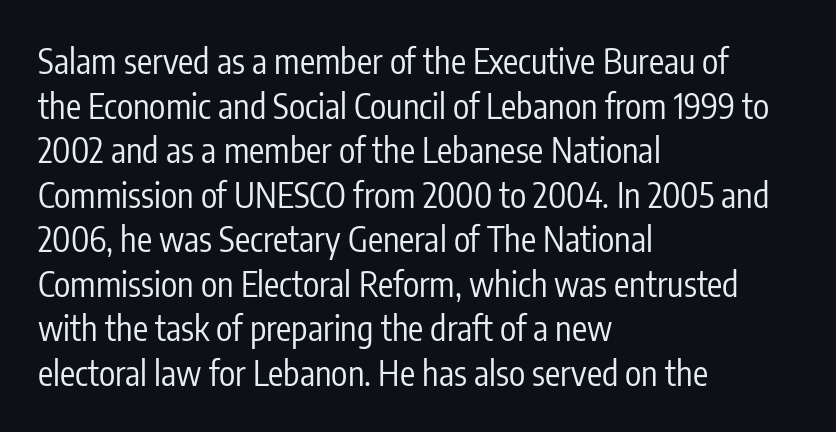
Q: Is the text bold? A: No.
Q: Is the text italic (slanted)? A: No, it is upright.
Q: Is the typeface a serif or a sans-serif typeface? A: Sans-serif.
Q: Is the text underlined? A: No.
Q: How is the paragraph aligned? A: Left-aligned.
Q: Is the spacing between letters normal or unusually wide? A: Normal.
Q: Is the spacing between lines tight, normal or loose? A: Normal.
Q: Width (condensed, normal, or wide)? A: Condensed.
Q: Stroke contrast? A: Low.
Q: x-height? A: Medium.
Q: Monospaced? A: No.
